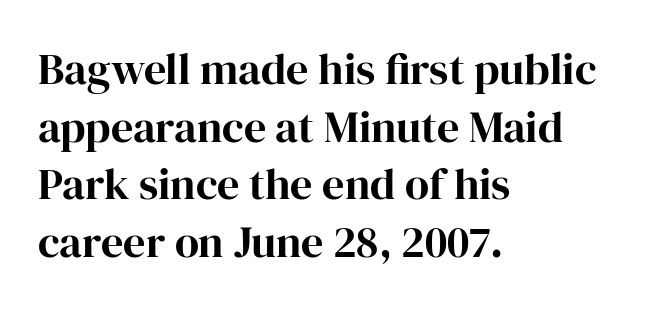
A roman cut, with each character standing at attention. Are there feet on the stems? There are — it's a serif. Note the varied advance widths — an 'i' is clearly narrower than an 'm'. Letters rest on an invisible, unmarked baseline. Does extra space separate the letters? No, they use regular spacing. Each line starts at the same left margin while the right side varies.
